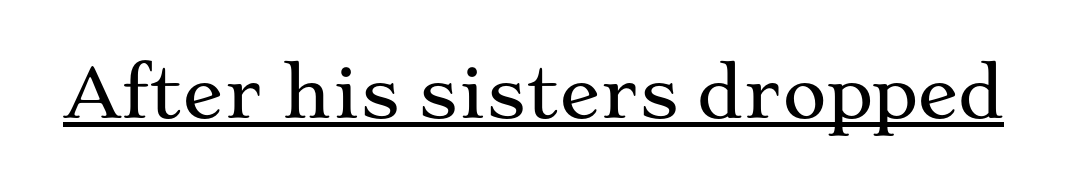
The image shows 68 px wide serif type, upright; set normal letter spacing, underlined; medium stroke contrast and a medium x-height.
